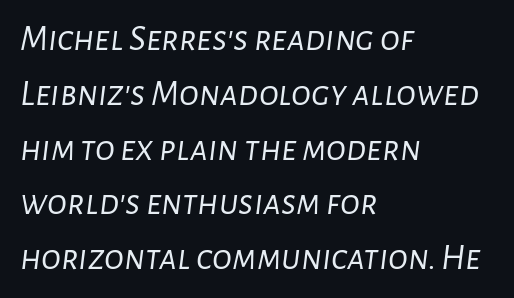
The image shows 37 px light type, italic (leaning right); set left-aligned, normal line spacing (1.48x), normal letter spacing, not underlined; low stroke contrast and a medium x-height.
